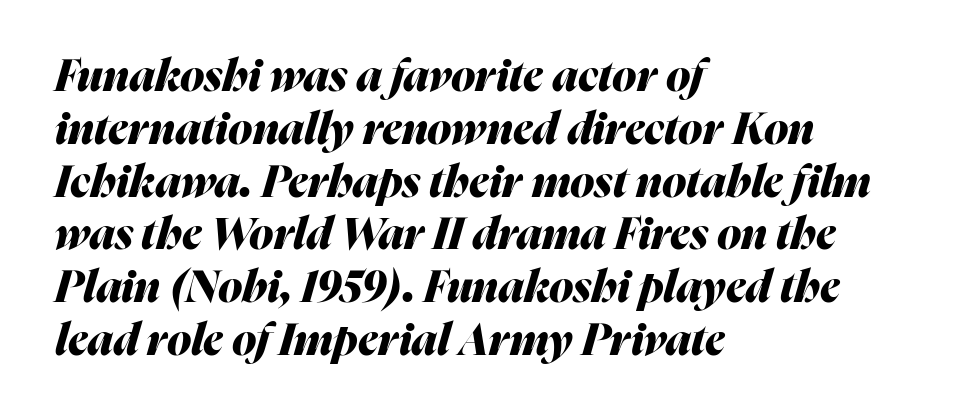
{"italic": "yes", "lean": "right", "slant_degrees": 16, "bold": "yes", "weight": "heavy", "width": "normal", "stroke_contrast": "medium", "x_height": "medium", "monospaced": "no", "underline": "no", "align": "left", "line_spacing_ratio": 1.2, "letter_spacing": "normal", "letter_spacing_em": 0.0, "glyph_px": 44}
